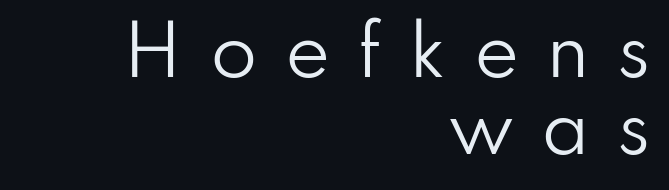
It's the straight-up-and-down kind of type. The characters are drawn with everyday or finer stroke widths. Bare-footed words on every line. Interline gaps are noticeably narrow in this sample. Reading down the block, your eye finds every line finishing at a fixed right position.
